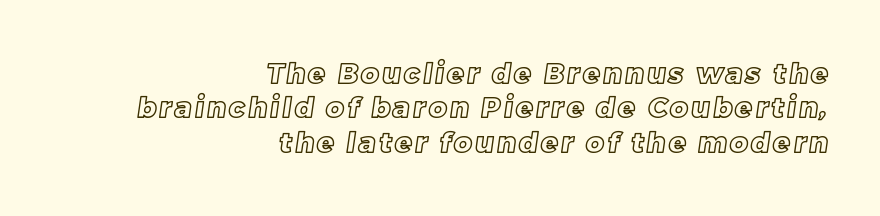
Q: Is the text underlined? A: No.
Q: How is the paragraph aligned? A: Right-aligned.
Q: Width (condensed, normal, or wide)? A: Normal.
Q: x-height? A: Large.
Q: Monospaced? A: No.
